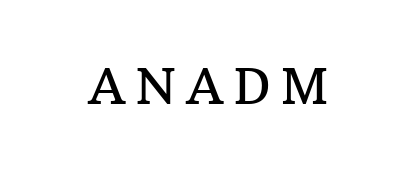
The image shows 49 px serif type, upright; set unusually wide letter spacing (+0.21 em), not underlined; medium stroke contrast and a medium x-height.
